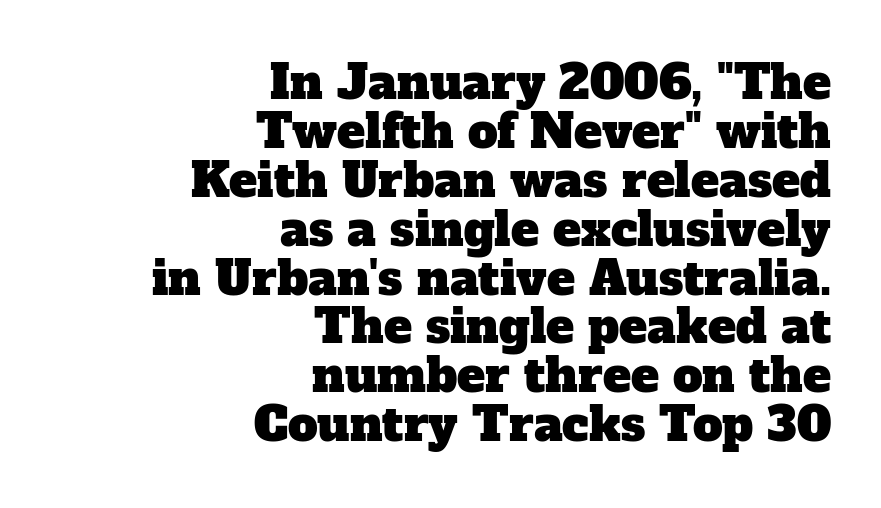
{"serif": "yes", "width": "normal", "stroke_contrast": "low", "x_height": "medium", "monospaced": "no", "underline": "no", "align": "right", "line_spacing": "tight", "line_spacing_ratio": 1.04, "letter_spacing": "normal", "letter_spacing_em": 0.0, "glyph_px": 47}
